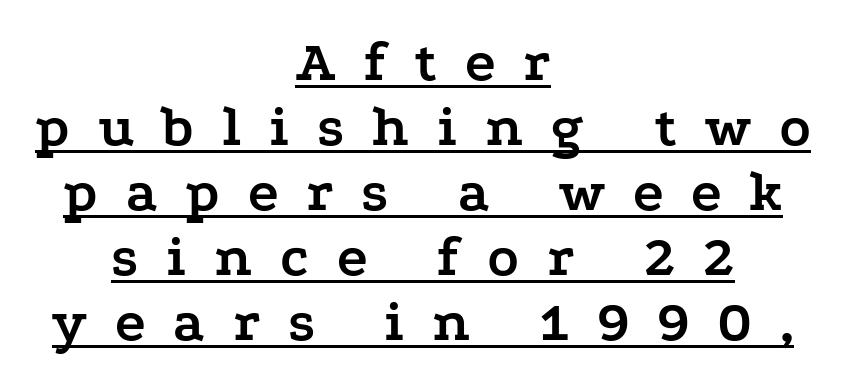
{"serif": "yes", "italic": "no", "bold": "yes", "weight": "semibold", "width": "wide", "stroke_contrast": "low", "x_height": "medium", "monospaced": "no", "underline": "yes", "align": "center", "line_spacing": "tight", "line_spacing_ratio": 1.12, "letter_spacing": "wide", "letter_spacing_em": 0.48, "glyph_px": 58}
